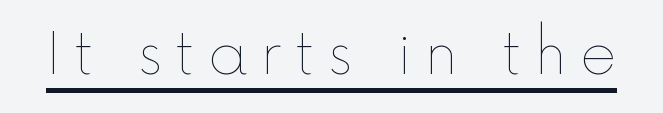
{"italic": "no", "bold": "no", "weight": "thin", "width": "normal", "x_height": "medium", "monospaced": "no", "underline": "yes", "letter_spacing": "wide", "letter_spacing_em": 0.24, "glyph_px": 56}
